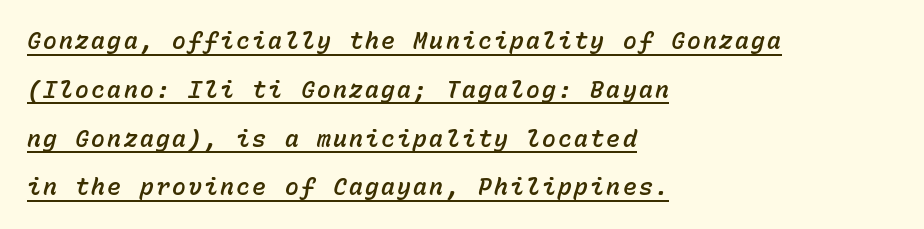
{"italic": "yes", "lean": "right", "slant_degrees": 15, "underline": "yes", "align": "left", "line_spacing": "loose", "line_spacing_ratio": 2.12, "glyph_px": 23}
